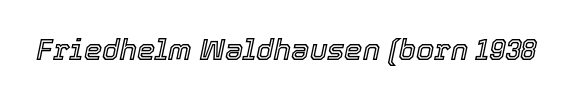
It's the slanting kind of type. The strip under each line holds only bare page. The type is set solid horizontally, with unmodified tracking. The rendering uses natural spacing where letterforms have individual widths.
